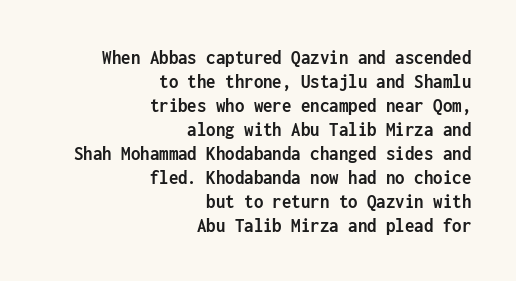
{"italic": "no", "bold": "yes", "underline": "no", "align": "right", "line_spacing": "tight", "line_spacing_ratio": 1.14, "letter_spacing": "normal", "letter_spacing_em": 0.0, "glyph_px": 21}
